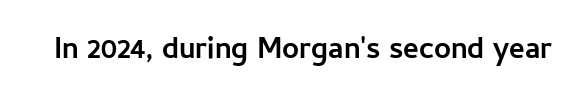
{"serif": "no", "italic": "no", "bold": "yes", "weight": "semibold", "width": "normal", "stroke_contrast": "low", "x_height": "medium", "monospaced": "no", "underline": "no", "letter_spacing": "normal", "letter_spacing_em": 0.0, "glyph_px": 30}
